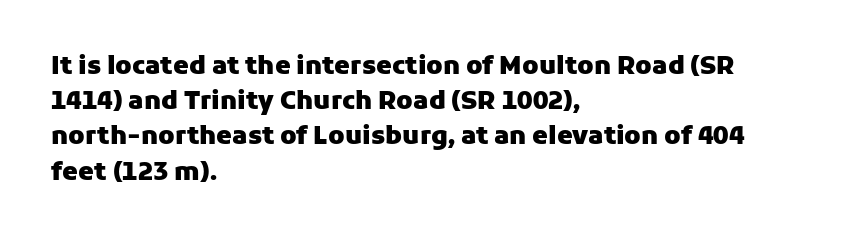
The image shows 25 px bold type, upright; set left-aligned, normal line spacing (1.41x), normal letter spacing, not underlined.
